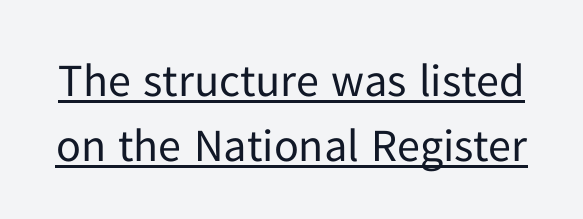
Q: Is the text bold? A: No.
Q: Is the text italic (slanted)? A: No, it is upright.
Q: Is the typeface a serif or a sans-serif typeface? A: Sans-serif.
Q: Is the text underlined? A: Yes.
Q: Is the spacing between letters normal or unusually wide? A: Normal.
Q: Is the spacing between lines tight, normal or loose? A: Normal.
Q: Width (condensed, normal, or wide)? A: Normal.
Q: Stroke contrast? A: Low.
Q: x-height? A: Medium.
Q: Monospaced? A: No.
